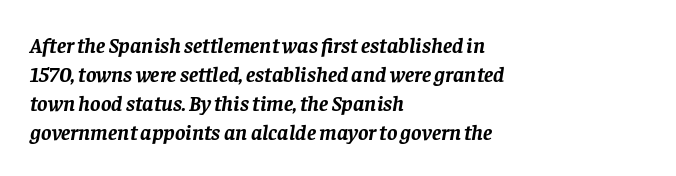
Q: Is the text bold? A: Yes.
Q: Is the text italic (slanted)? A: Yes, it leans right by about 8 degrees.
Q: Is the text underlined? A: No.
Q: How is the paragraph aligned? A: Left-aligned.
Q: Is the spacing between letters normal or unusually wide? A: Normal.
Q: Is the spacing between lines tight, normal or loose? A: Normal.
